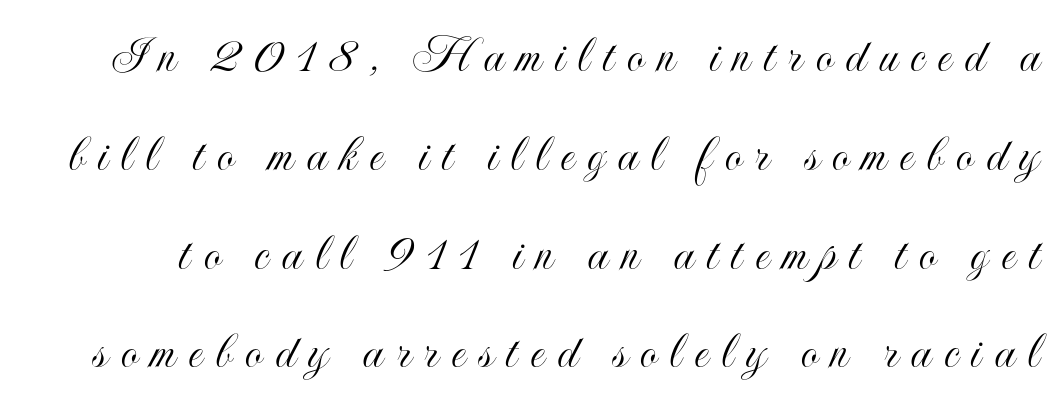
{"width": "condensed", "x_height": "small", "monospaced": "no", "underline": "no", "line_spacing_ratio": 1.83, "letter_spacing": "wide", "letter_spacing_em": 0.24, "glyph_px": 54}
